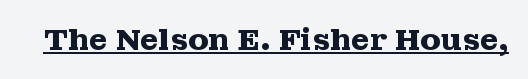
No extra tracking has been applied to these lines. The passage shown is emphatically bold. Font category for this specimen: serif. The words here are underlined.
